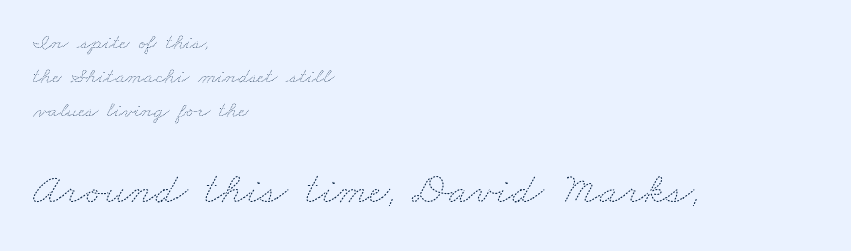
Note: smaller setting up top, larger setting below. Compared with typical body copy, the letter spacing here is the same. The rows are spaced the way most documents space them. Is the stroke heavy? The answer is a plain regular-or-lighter. The rendering anchors every line to the left-hand side. The rendering uses natural spacing where letterforms have individual widths.
